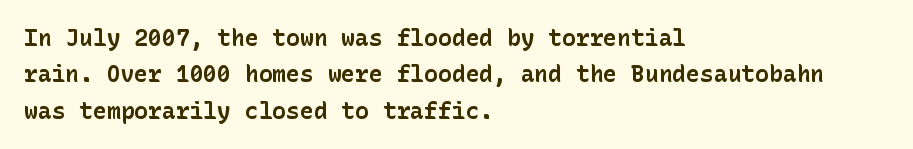
The text block is weighted toward the left margin, trailing off unevenly rightward. These lines carry a lot of weight — the face is fully bold. The letters stand upright; this is a roman face. Each row of text sits above clean, open space. This rendering leaves character spacing at its baseline value.
